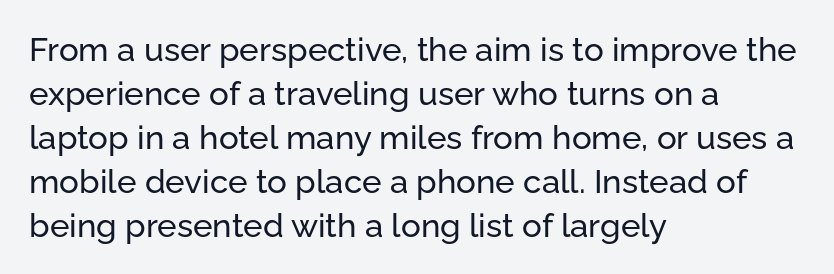
The image shows 33 px sans-serif type, upright; set left-aligned, normal line spacing (1.33x), normal letter spacing, not underlined; low stroke contrast and a medium x-height.
